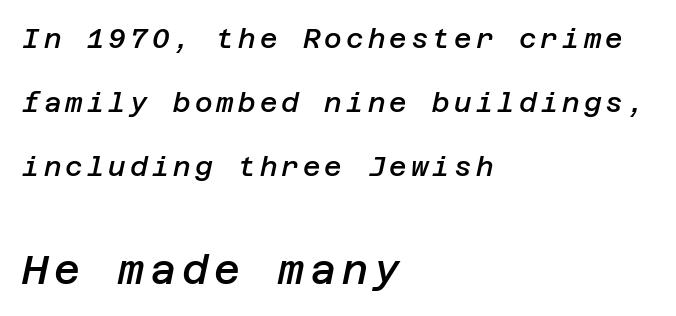
{"italic": "yes", "lean": "right", "slant_degrees": 12, "bold": "semi", "weight": "semibold", "width": "normal", "stroke_contrast": "low", "x_height": "large", "underline": "no", "align": "left", "line_spacing": "loose", "line_spacing_ratio": 2.37, "larger_block": "second", "size_ratio": 1.48, "glyph_px": 40}
